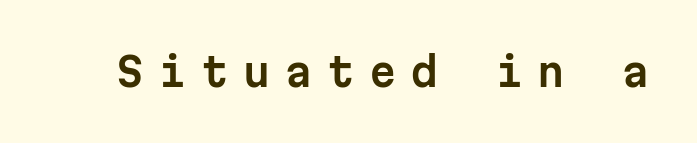
Q: Is the text italic (slanted)? A: No, it is upright.
Q: Is the typeface a serif or a sans-serif typeface? A: Sans-serif.
Q: Is the text underlined? A: No.
Q: Is the spacing between letters normal or unusually wide? A: Unusually wide.
Q: Width (condensed, normal, or wide)? A: Normal.
Q: Stroke contrast? A: Low.
Q: x-height? A: Medium.
Q: Monospaced? A: Yes.
